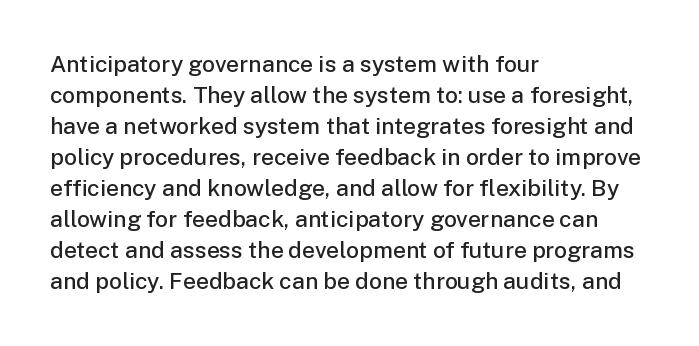
A bare baseline throughout the passage. The gaps between neighbouring characters are ordinary and unremarkable. These lines were composed using upright roman letters. Honestly, the row spacing looks completely unremarkable. In terms of weight, the rendering is demibold, just under bold. The typesetter chose a ragged-right arrangement here.
